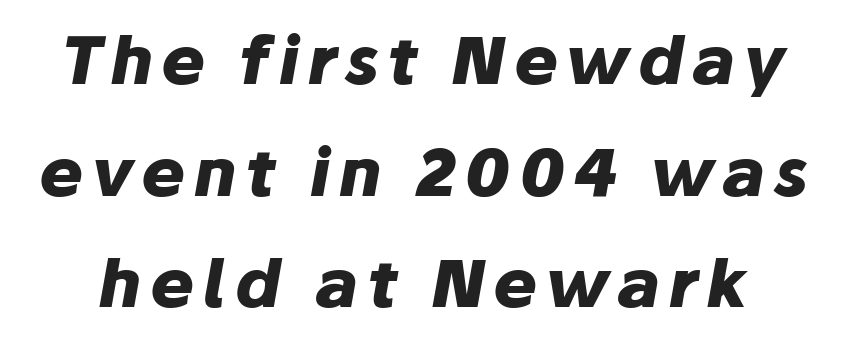
The image shows 66 px heavy type, italic (leaning right); set normal line spacing (1.69x), not underlined; low stroke contrast and a medium x-height.
